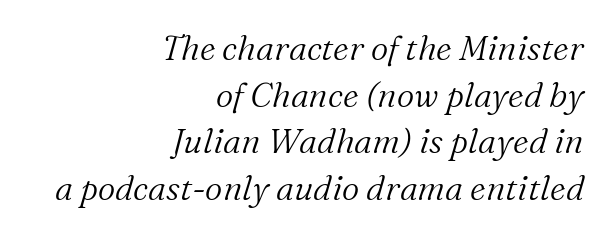
Q: Is the text bold? A: No.
Q: Is the text italic (slanted)? A: Yes, it leans right by about 16 degrees.
Q: Is the typeface a serif or a sans-serif typeface? A: Serif.
Q: Is the text underlined? A: No.
Q: How is the paragraph aligned? A: Right-aligned.
Q: Is the spacing between letters normal or unusually wide? A: Normal.
Q: Is the spacing between lines tight, normal or loose? A: Normal.
Q: Width (condensed, normal, or wide)? A: Normal.
Q: Stroke contrast? A: Medium.
Q: x-height? A: Medium.
Q: Monospaced? A: No.
